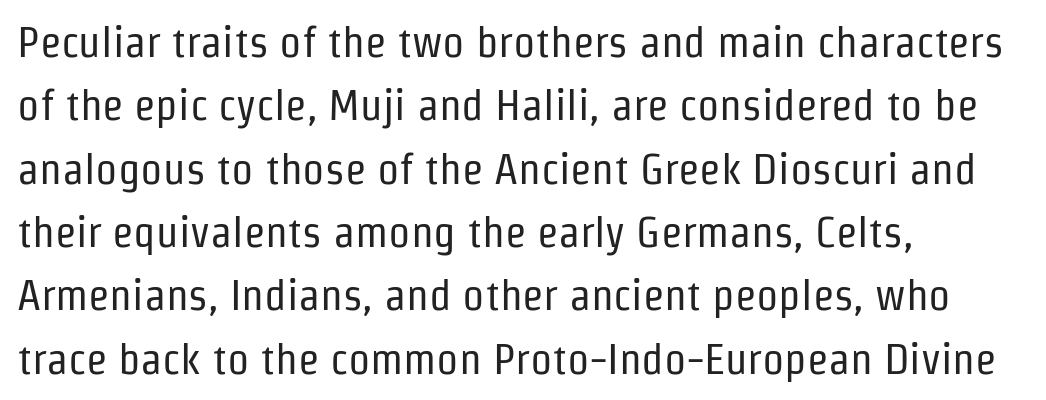
Q: Is the text bold? A: No.
Q: Is the text italic (slanted)? A: No, it is upright.
Q: Is the typeface a serif or a sans-serif typeface? A: Sans-serif.
Q: Is the text underlined? A: No.
Q: How is the paragraph aligned? A: Left-aligned.
Q: Is the spacing between letters normal or unusually wide? A: Normal.
Q: Is the spacing between lines tight, normal or loose? A: Normal.
Q: Width (condensed, normal, or wide)? A: Condensed.
Q: Stroke contrast? A: Low.
Q: x-height? A: Medium.
Q: Monospaced? A: No.
